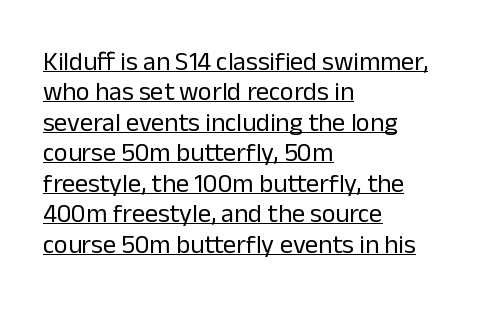
Underlining? Definitely there. A typesetter would call this zero additional tracking. No heavy texture on the line: the type isn't bold. Casual observation: everything's shoved over to the left. Vertical strokes here are truly vertical.
